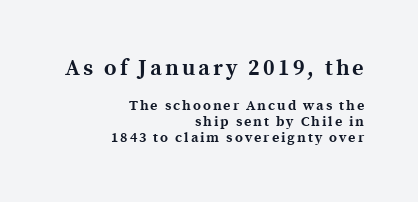
The image shows 22 px bold type, upright; set right-aligned, tight line spacing (1.15x), not underlined; the first (top) block is 1.57x larger.
